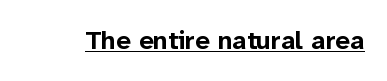
The image shows 26 px bold type, upright; set normal letter spacing, underlined.
